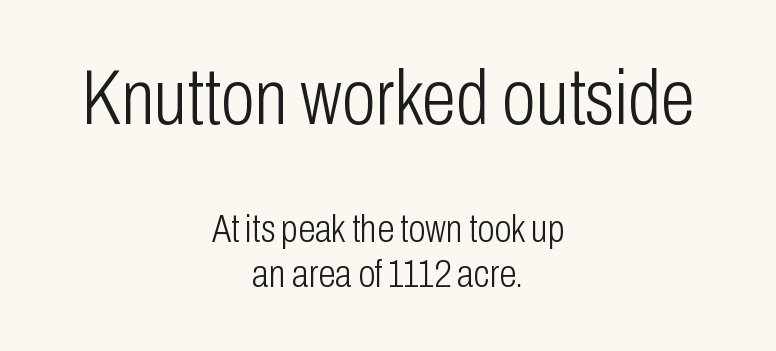
Q: Is the text bold? A: No.
Q: Is the text italic (slanted)? A: No, it is upright.
Q: Is the typeface a serif or a sans-serif typeface? A: Sans-serif.
Q: Is the text underlined? A: No.
Q: How is the paragraph aligned? A: Centered.
Q: Is the spacing between letters normal or unusually wide? A: Normal.
Q: Is the spacing between lines tight, normal or loose? A: Tight.
Q: Which block of text is set in a larger size, the first (top) or the second (bottom)? A: The first (top) one.
Q: Width (condensed, normal, or wide)? A: Condensed.
Q: Stroke contrast? A: Low.
Q: x-height? A: Medium.
Q: Monospaced? A: No.
